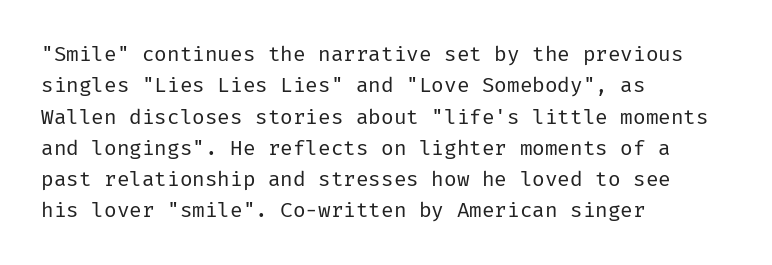
Q: Is the text bold? A: No.
Q: Is the text italic (slanted)? A: No, it is upright.
Q: Is the text underlined? A: No.
Q: How is the paragraph aligned? A: Left-aligned.
Q: Is the spacing between letters normal or unusually wide? A: Normal.
Q: Is the spacing between lines tight, normal or loose? A: Normal.
